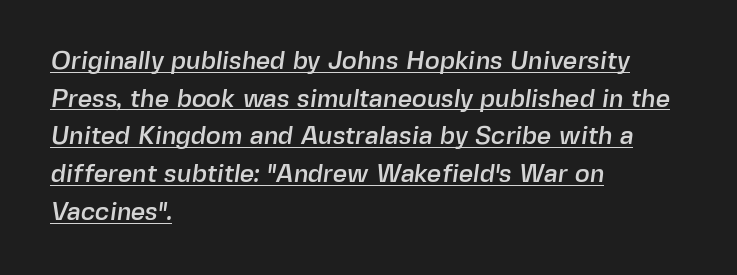
The glyphs are accompanied by a horizontal stroke just below them. Regarding leading, the lines here are spaced in the standard way. In terms of letterspacing, this is plain default setting. Horizontally, the lines are justified to the leading edge only.
